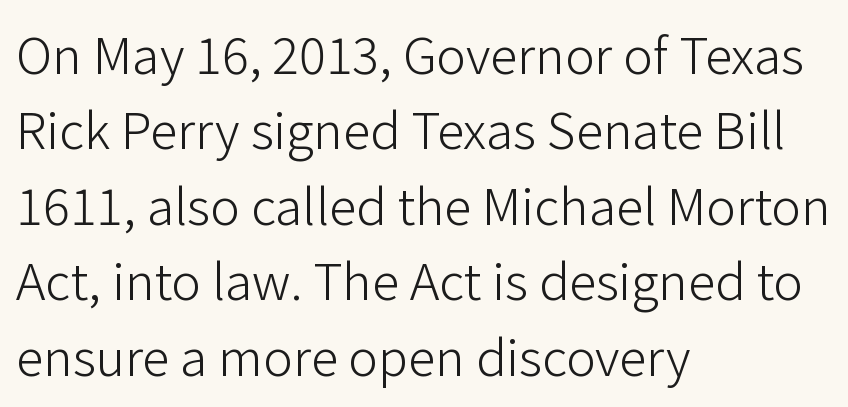
Q: Is the text bold? A: No.
Q: Is the text italic (slanted)? A: No, it is upright.
Q: Is the typeface a serif or a sans-serif typeface? A: Sans-serif.
Q: Is the text underlined? A: No.
Q: How is the paragraph aligned? A: Left-aligned.
Q: Is the spacing between letters normal or unusually wide? A: Normal.
Q: Is the spacing between lines tight, normal or loose? A: Normal.
Q: Width (condensed, normal, or wide)? A: Normal.
Q: Stroke contrast? A: Low.
Q: x-height? A: Medium.
Q: Monospaced? A: No.
